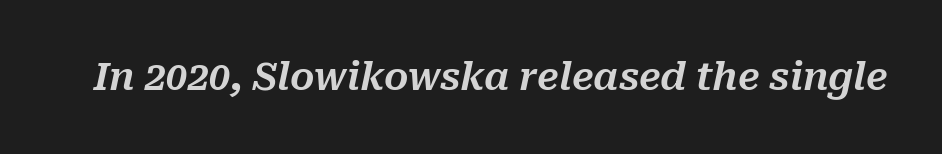
The image shows 38 px text type, italic (leaning right); set normal letter spacing, not underlined; medium stroke contrast and a medium x-height.
